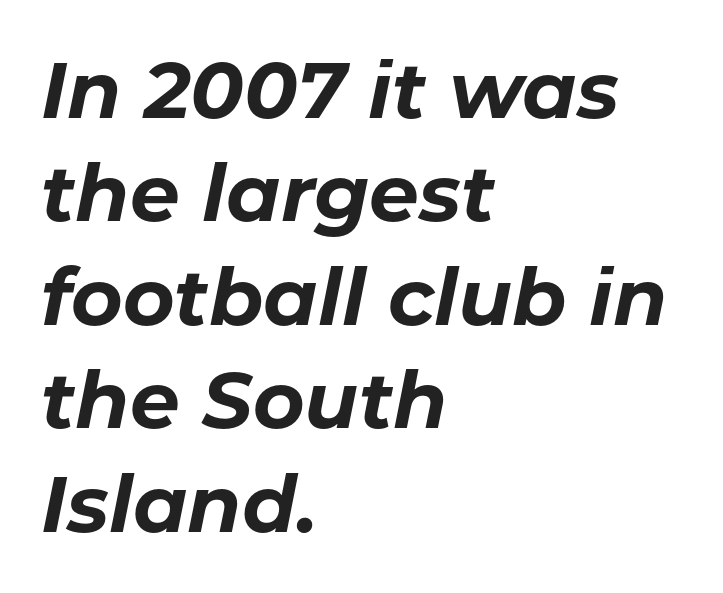
Q: Is the text bold? A: Yes.
Q: Is the text italic (slanted)? A: Yes, it leans right by about 11 degrees.
Q: Is the text underlined? A: No.
Q: How is the paragraph aligned? A: Left-aligned.
Q: Is the spacing between letters normal or unusually wide? A: Normal.
Q: Is the spacing between lines tight, normal or loose? A: Normal.
Q: Width (condensed, normal, or wide)? A: Normal.
Q: Stroke contrast? A: Low.
Q: x-height? A: Medium.
Q: Monospaced? A: No.
